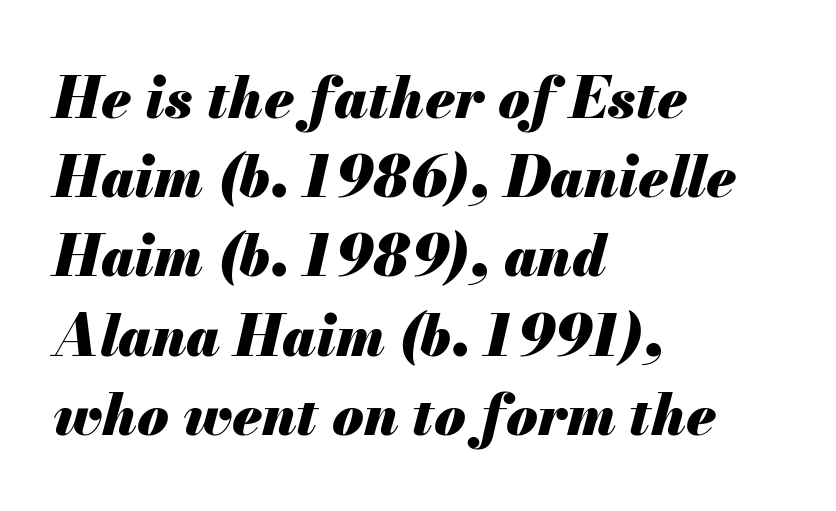
The image shows 57 px heavy type, italic (leaning right); set left-aligned, normal line spacing (1.39x), normal letter spacing, not underlined; medium stroke contrast and a small x-height.
